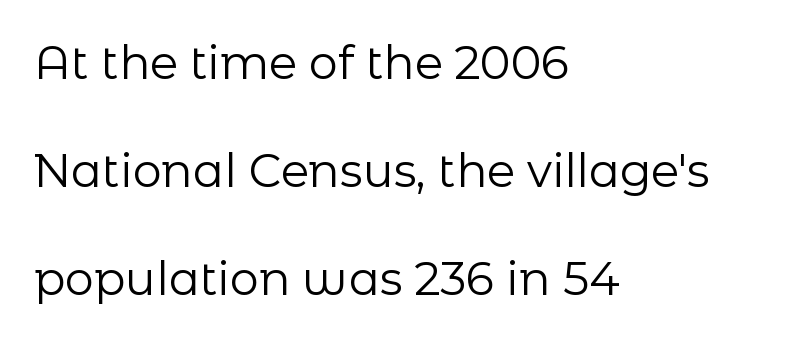
{"serif": "no", "italic": "no", "bold": "no", "weight": "regular", "width": "normal", "stroke_contrast": "low", "x_height": "medium", "monospaced": "no", "underline": "no", "align": "left", "line_spacing": "loose", "line_spacing_ratio": 2.35, "letter_spacing": "normal", "letter_spacing_em": 0.0, "glyph_px": 46}
